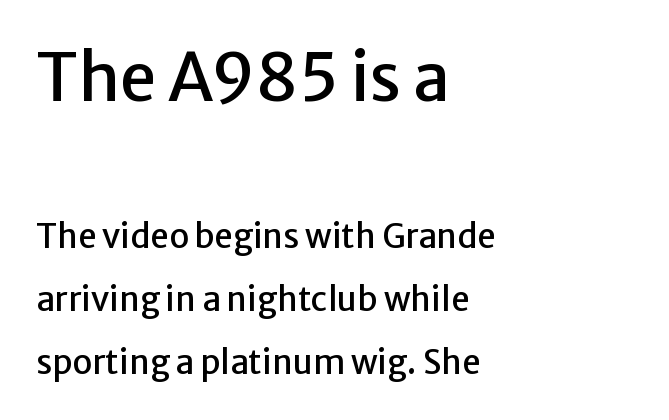
{"serif": "no", "italic": "no", "width": "normal", "stroke_contrast": "low", "x_height": "medium", "monospaced": "no", "underline": "no", "align": "left", "line_spacing": "loose", "line_spacing_ratio": 1.91, "letter_spacing": "normal", "letter_spacing_em": 0.0, "larger_block": "first", "size_ratio": 2.0, "glyph_px": 66}
